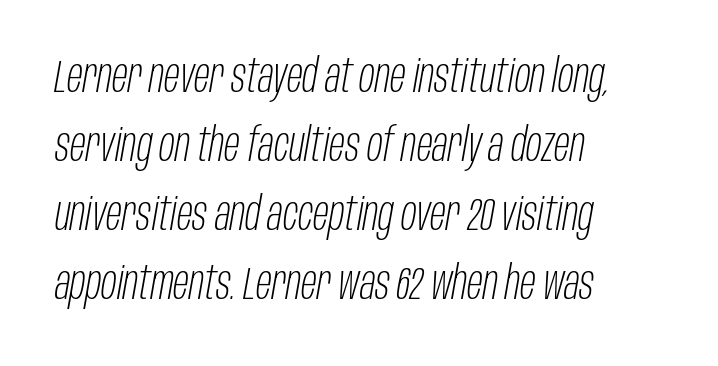
This is oblique type, the kind used for emphasis or titles. A typesetter would call this proportional, since set widths differ per character. Beneath every word, the page is bare. Baseline-to-baseline distance is the conventional proportion of letter height. The tracking reads as untouched default to a designer's eye. Each line starts at the same left margin while the right side varies.
